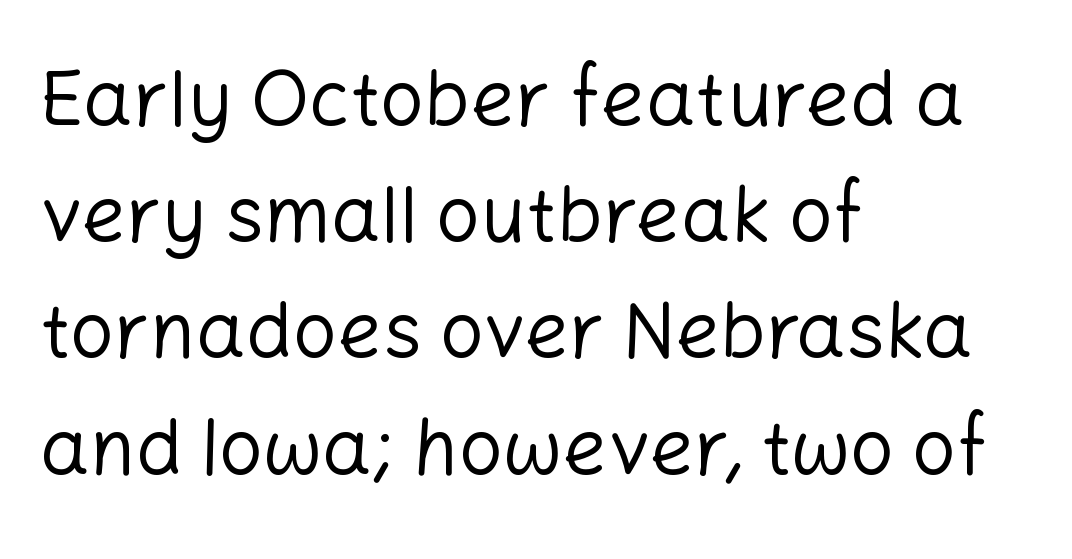
Q: Is the text bold? A: No.
Q: Is the text italic (slanted)? A: No, it is upright.
Q: Is the typeface a serif or a sans-serif typeface? A: Sans-serif.
Q: Is the text underlined? A: No.
Q: How is the paragraph aligned? A: Left-aligned.
Q: Is the spacing between letters normal or unusually wide? A: Normal.
Q: Is the spacing between lines tight, normal or loose? A: Normal.
Q: Width (condensed, normal, or wide)? A: Normal.
Q: Stroke contrast? A: Low.
Q: x-height? A: Medium.
Q: Monospaced? A: No.
